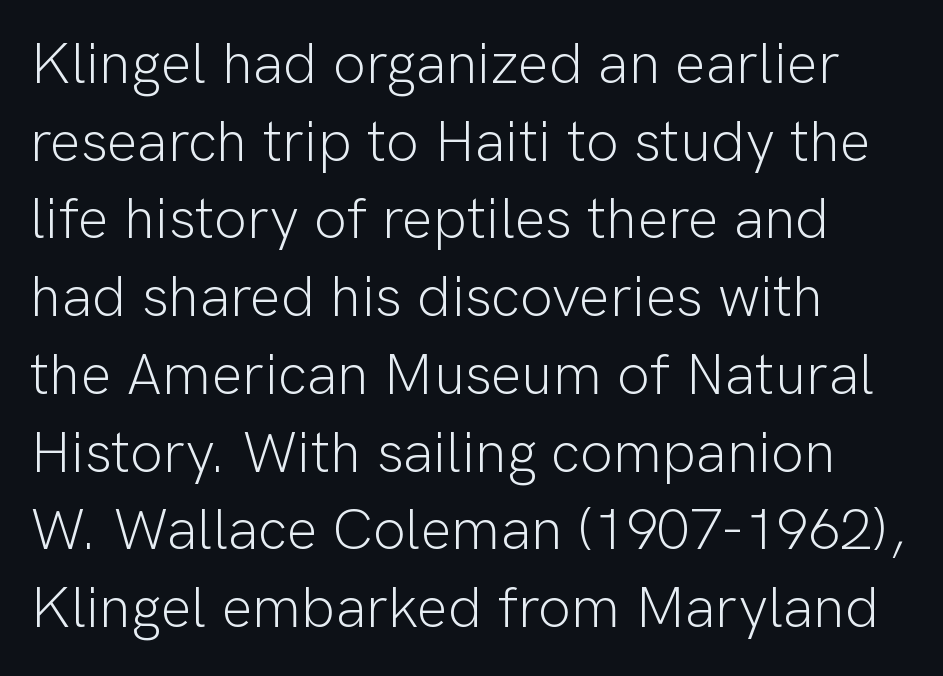
Q: Is the text bold? A: No.
Q: Is the text italic (slanted)? A: No, it is upright.
Q: Is the typeface a serif or a sans-serif typeface? A: Sans-serif.
Q: Is the text underlined? A: No.
Q: How is the paragraph aligned? A: Left-aligned.
Q: Is the spacing between letters normal or unusually wide? A: Normal.
Q: Is the spacing between lines tight, normal or loose? A: Normal.
Q: Width (condensed, normal, or wide)? A: Normal.
Q: Stroke contrast? A: Low.
Q: x-height? A: Medium.
Q: Monospaced? A: No.
